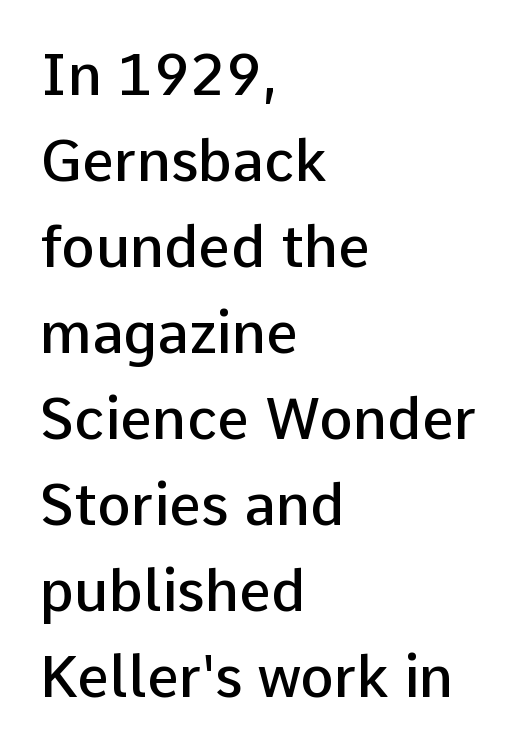
{"serif": "no", "italic": "no", "bold": "semi", "weight": "semibold", "width": "normal", "stroke_contrast": "low", "x_height": "medium", "monospaced": "no", "underline": "no", "align": "left", "line_spacing": "normal", "line_spacing_ratio": 1.51, "letter_spacing": "normal", "letter_spacing_em": 0.0, "glyph_px": 57}
